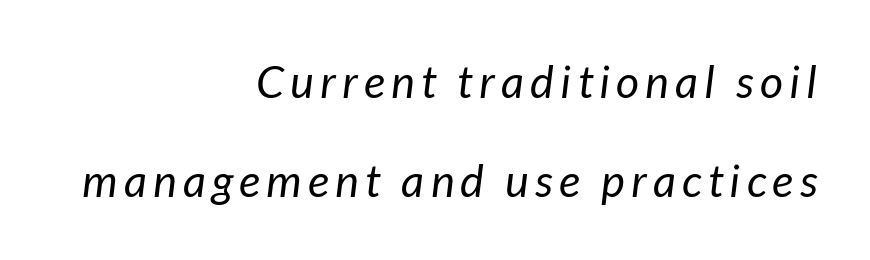
{"italic": "yes", "lean": "right", "slant_degrees": 7, "bold": "no", "weight": "regular", "width": "normal", "stroke_contrast": "low", "x_height": "medium", "monospaced": "no", "underline": "no", "align": "right", "line_spacing": "loose", "line_spacing_ratio": 2.2, "glyph_px": 45}
